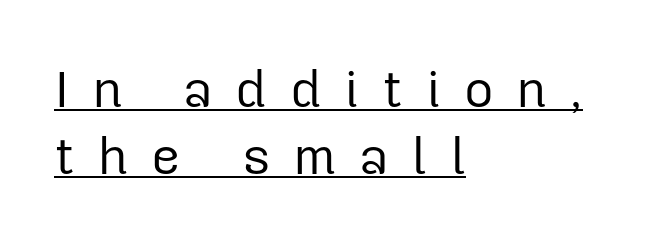
Do the characters align in a grid? No, the font is proportional. The rag falls on the right side of this text block. Counters stay open thanks to moderate or lighter strokes. Posture: vertical. The letterforms stand isolated, each surrounded by extra space. The passage shown is typeset with a sans-serif family.
